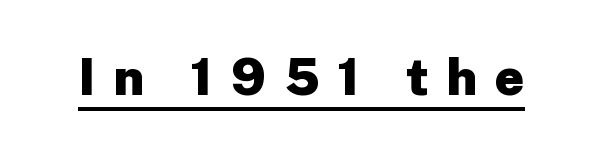
Q: Is the text bold? A: Yes.
Q: Is the text italic (slanted)? A: No, it is upright.
Q: Is the typeface a serif or a sans-serif typeface? A: Sans-serif.
Q: Is the text underlined? A: Yes.
Q: Is the spacing between letters normal or unusually wide? A: Unusually wide.
Q: Width (condensed, normal, or wide)? A: Normal.
Q: Stroke contrast? A: Low.
Q: x-height? A: Medium.
Q: Monospaced? A: No.
